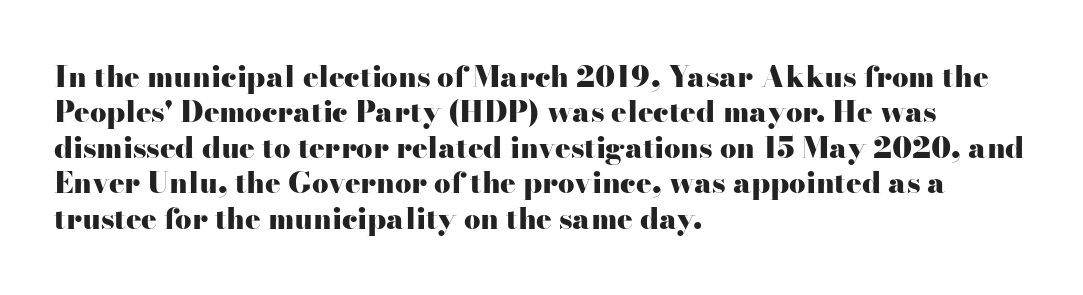
{"serif": "yes", "italic": "no", "bold": "yes", "weight": "heavy", "width": "wide", "stroke_contrast": "high", "x_height": "small", "monospaced": "no", "underline": "no", "align": "left", "line_spacing_ratio": 1.22, "letter_spacing": "normal", "letter_spacing_em": 0.0, "glyph_px": 29}
